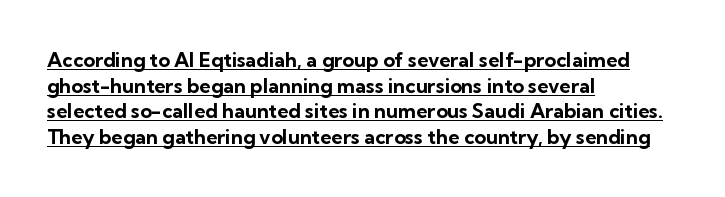
The image shows 20 px bold type, upright; set left-aligned, normal line spacing (1.28x), normal letter spacing, underlined.
